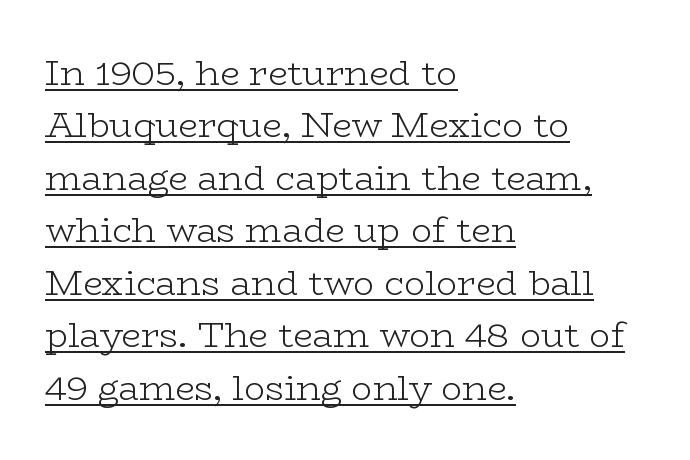
{"serif": "yes", "italic": "no", "bold": "no", "weight": "light", "width": "wide", "stroke_contrast": "low", "x_height": "medium", "monospaced": "no", "underline": "yes", "align": "left", "line_spacing": "normal", "line_spacing_ratio": 1.5, "letter_spacing": "normal", "letter_spacing_em": 0.0, "glyph_px": 35}
